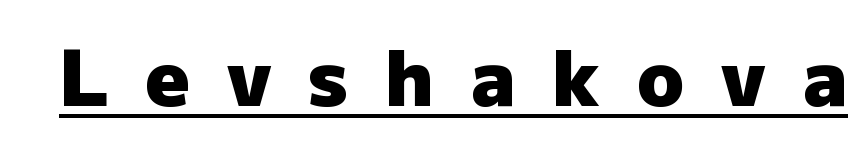
Varying glyph widths throughout — classic text-font behaviour. Each word looks stretched out because of the extra space between its letters. This sample uses a sans-serif face. What weight is shown? A full bold with thick strokes.
